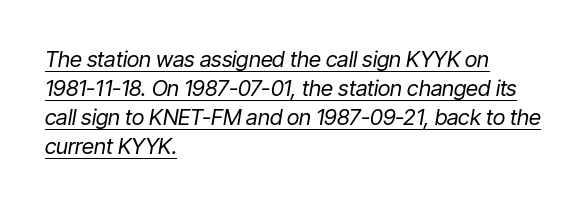
{"italic": "yes", "lean": "right", "slant_degrees": 9, "bold": "no", "underline": "yes", "align": "left", "line_spacing": "normal", "line_spacing_ratio": 1.32, "letter_spacing": "normal", "letter_spacing_em": 0.0, "glyph_px": 22}
